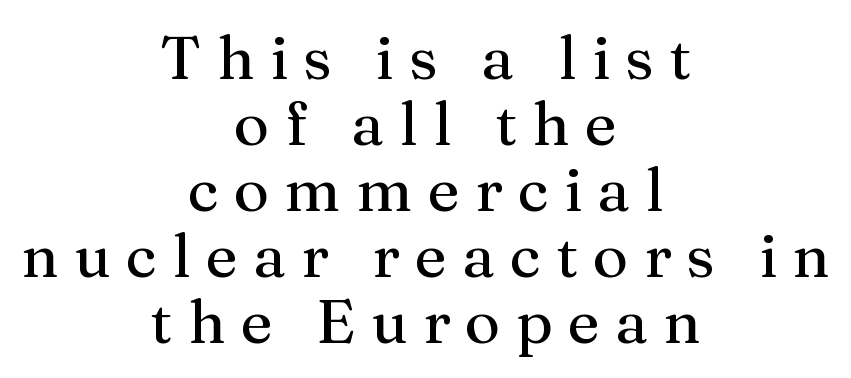
The image shows 61 px serif type, upright; set centered, tight line spacing (1.08x), unusually wide letter spacing (+0.25 em), not underlined; medium stroke contrast and a medium x-height.
